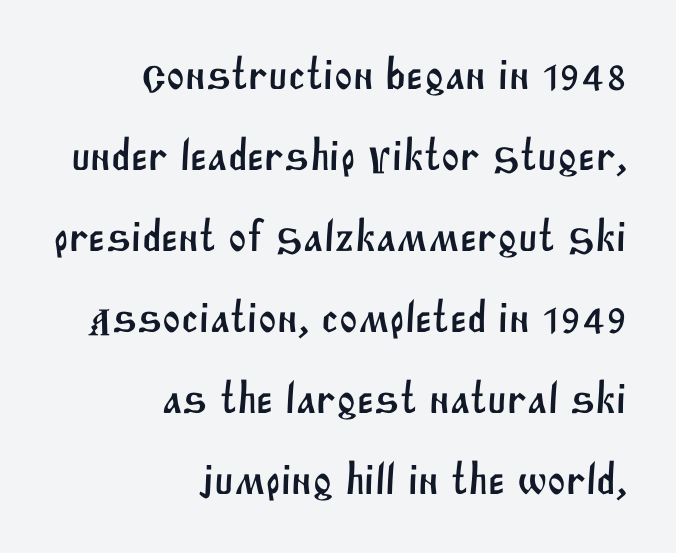
The image shows 44 px sans-serif type; set right-aligned, line spacing 1.84x, normal letter spacing, not underlined; medium stroke contrast and a large x-height.
